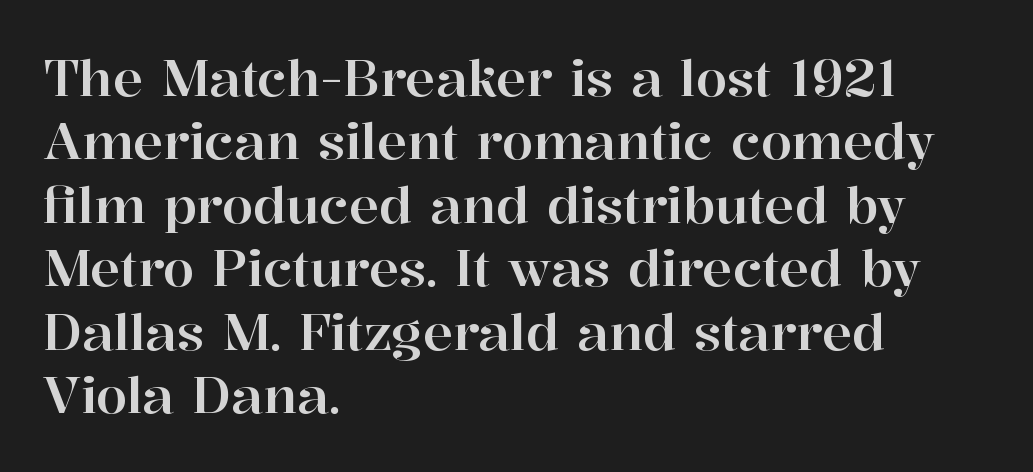
{"serif": "yes", "italic": "no", "width": "normal", "stroke_contrast": "high", "x_height": "medium", "monospaced": "no", "underline": "no", "align": "left", "line_spacing": "normal", "line_spacing_ratio": 1.27, "letter_spacing": "normal", "letter_spacing_em": 0.0, "glyph_px": 50}
